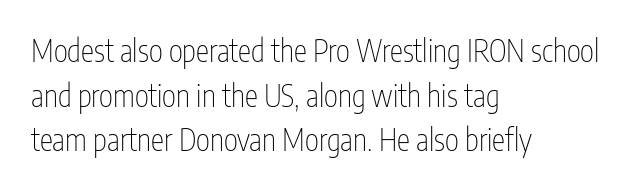
Nothing sits at the stroke ends, so this counts as sans-serif. Has an underline been added? It has not. Summary of weight: not heavy and not bold. Spacing between characters is what you'd get straight out of the box.
